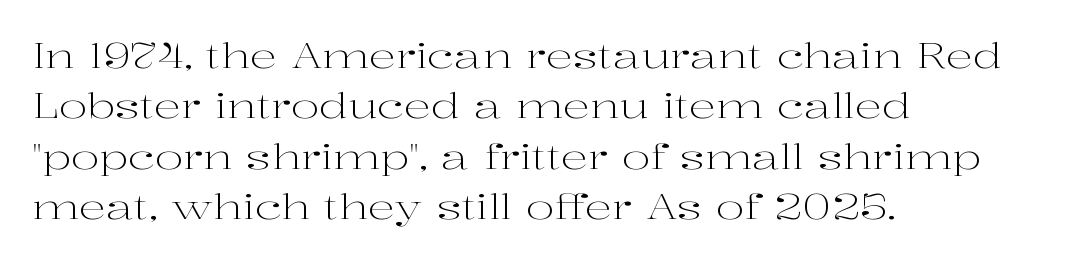
The image shows 34 px light, wide serif type, upright; set left-aligned, normal line spacing (1.48x), normal letter spacing, not underlined; high stroke contrast and a medium x-height.
